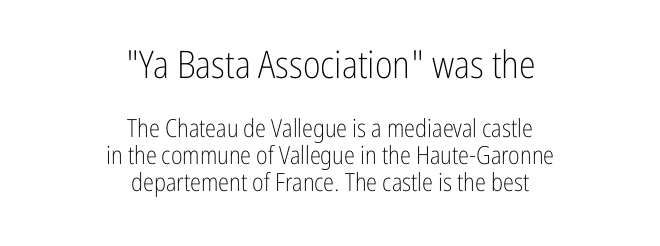
The image shows 38 px light, condensed sans-serif type, upright; set centered, tight line spacing (1.08x), normal letter spacing, not underlined; the first (top) block is 1.52x larger; low stroke contrast and a medium x-height.
